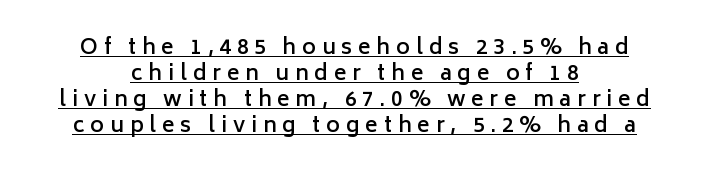
Q: Is the text bold? A: Semi-bold.
Q: Is the text italic (slanted)? A: No, it is upright.
Q: Is the text underlined? A: Yes.
Q: How is the paragraph aligned? A: Centered.
Q: Is the spacing between letters normal or unusually wide? A: Unusually wide.
